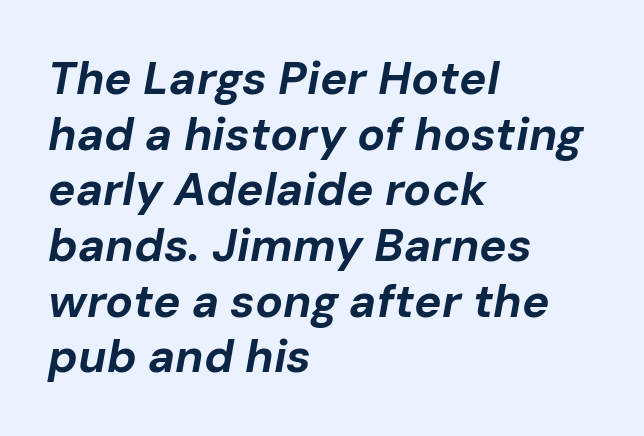
{"italic": "yes", "lean": "right", "slant_degrees": 10, "bold": "yes", "weight": "bold", "width": "normal", "stroke_contrast": "low", "x_height": "medium", "monospaced": "no", "underline": "no", "align": "left", "line_spacing_ratio": 1.21, "letter_spacing": "normal", "letter_spacing_em": 0.0, "glyph_px": 46}
